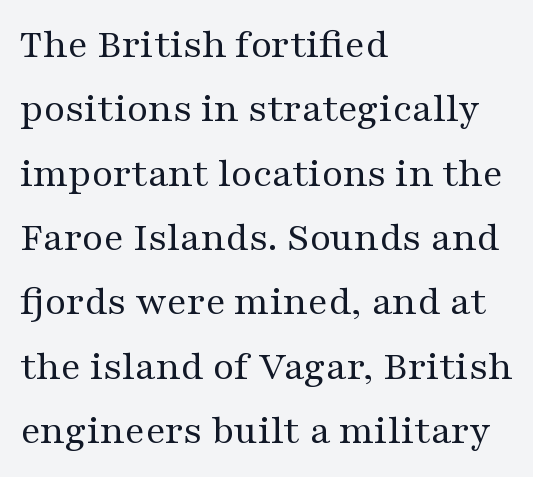
Q: Is the text bold? A: No.
Q: Is the text italic (slanted)? A: No, it is upright.
Q: Is the typeface a serif or a sans-serif typeface? A: Serif.
Q: Is the text underlined? A: No.
Q: How is the paragraph aligned? A: Left-aligned.
Q: Is the spacing between letters normal or unusually wide? A: Normal.
Q: Is the spacing between lines tight, normal or loose? A: Normal.
Q: Width (condensed, normal, or wide)? A: Wide.
Q: Stroke contrast? A: Medium.
Q: x-height? A: Medium.
Q: Monospaced? A: No.
